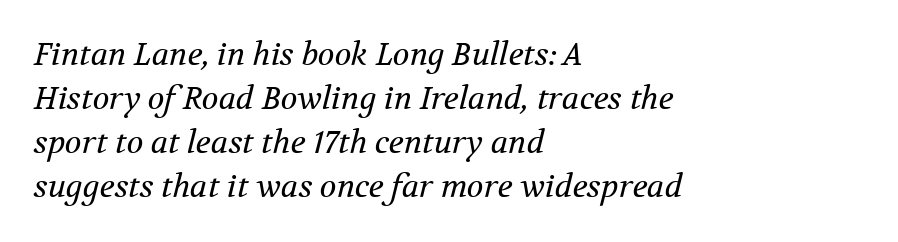
{"serif": "yes", "italic": "yes", "lean": "right", "slant_degrees": 12, "bold": "no", "weight": "regular", "width": "normal", "stroke_contrast": "medium", "x_height": "medium", "monospaced": "no", "underline": "no", "align": "left", "line_spacing": "normal", "line_spacing_ratio": 1.42, "letter_spacing": "normal", "letter_spacing_em": 0.0, "glyph_px": 31}
